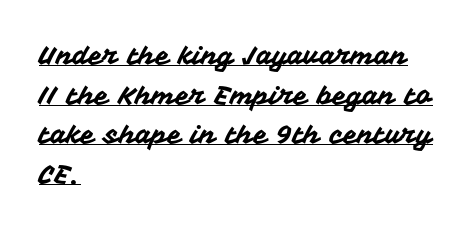
{"underline": "yes", "align": "left", "line_spacing": "normal", "line_spacing_ratio": 1.52, "letter_spacing": "normal", "letter_spacing_em": 0.0, "glyph_px": 26}
